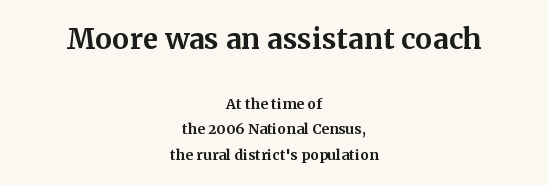
Q: Is the text bold? A: Yes.
Q: Is the text italic (slanted)? A: No, it is upright.
Q: Is the typeface a serif or a sans-serif typeface? A: Serif.
Q: Is the text underlined? A: No.
Q: How is the paragraph aligned? A: Centered.
Q: Is the spacing between letters normal or unusually wide? A: Normal.
Q: Which block of text is set in a larger size, the first (top) or the second (bottom)? A: The first (top) one.
Q: Width (condensed, normal, or wide)? A: Normal.
Q: Stroke contrast? A: Medium.
Q: x-height? A: Medium.
Q: Monospaced? A: No.
